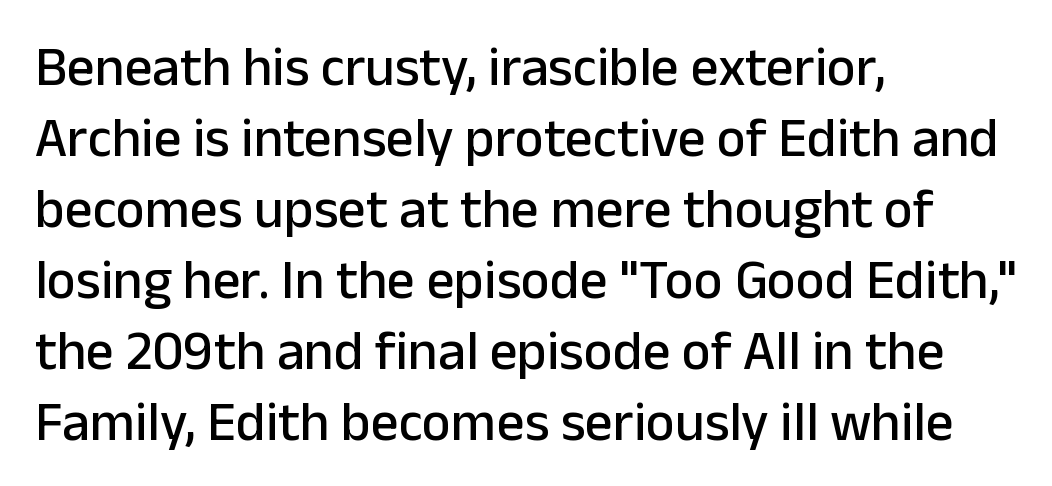
Spacing verdict: proportional, widths tailored to each character. The text was rendered using a sans face with plain stroke endings. The zone under the glyphs is completely vacant. Line starts are locked; line ends wander. Standard letterfit; no display-style spreading of the glyphs.
